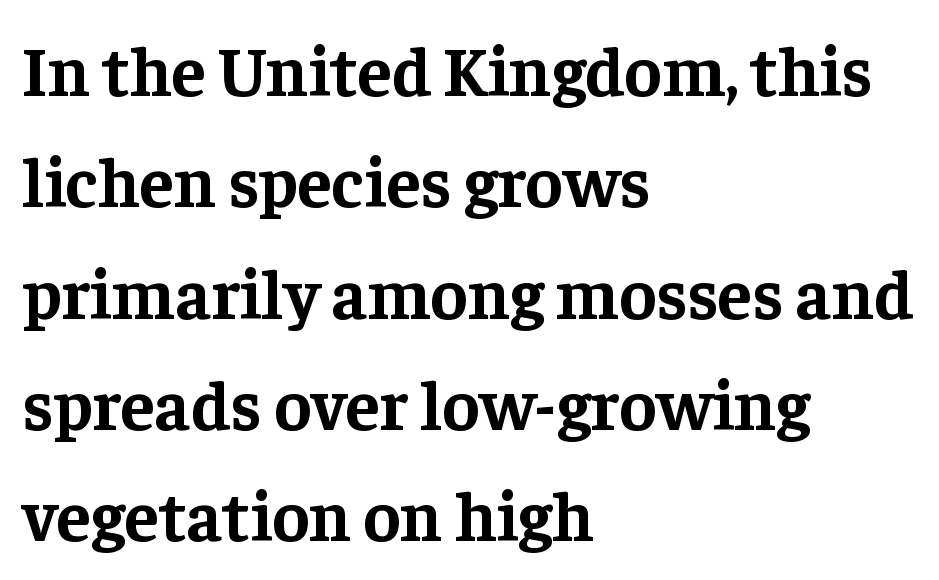
Strokes here are thick enough to call this a true bold. Does the copy run flush right? No — it runs flush left. A typesetter would call this zero additional tracking. The baseline area is clear.
